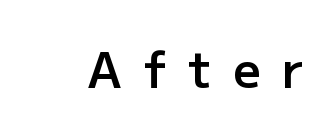
Q: Is the text bold? A: Semi-bold.
Q: Is the text italic (slanted)? A: No, it is upright.
Q: Is the typeface a serif or a sans-serif typeface? A: Sans-serif.
Q: Is the text underlined? A: No.
Q: Is the spacing between letters normal or unusually wide? A: Unusually wide.
Q: Width (condensed, normal, or wide)? A: Normal.
Q: Stroke contrast? A: Low.
Q: x-height? A: Medium.
Q: Monospaced? A: No.
